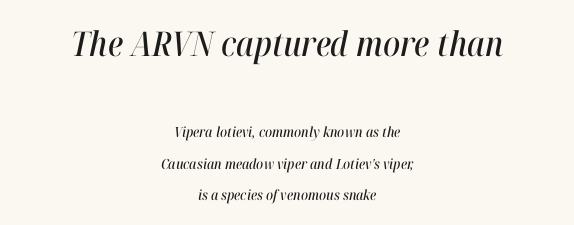
The image shows 34 px condensed type, italic (leaning right); set centered, loose line spacing (2.24x), normal letter spacing, not underlined; the first (top) block is 2.43x larger; high stroke contrast and a medium x-height.
